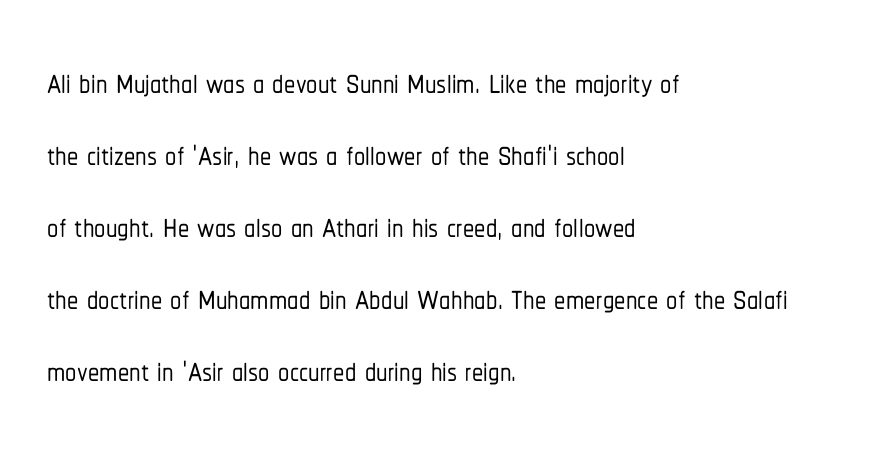
The face used here is a sans, in the tradition of grotesques and geometrics. Line starts are locked; line ends wander. The rows are spaced the way most documents space them. Anything drawn beneath the words? Only blank space.
